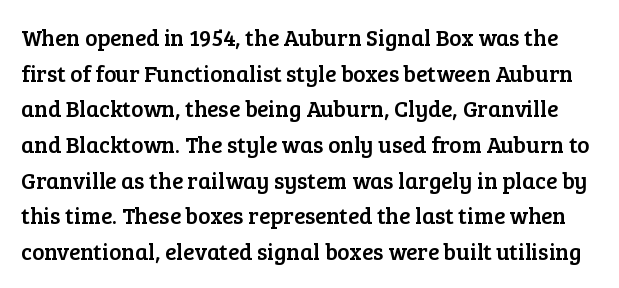
Q: Is the text italic (slanted)? A: No, it is upright.
Q: Is the text underlined? A: No.
Q: Is the spacing between letters normal or unusually wide? A: Normal.
Q: Is the spacing between lines tight, normal or loose? A: Normal.
